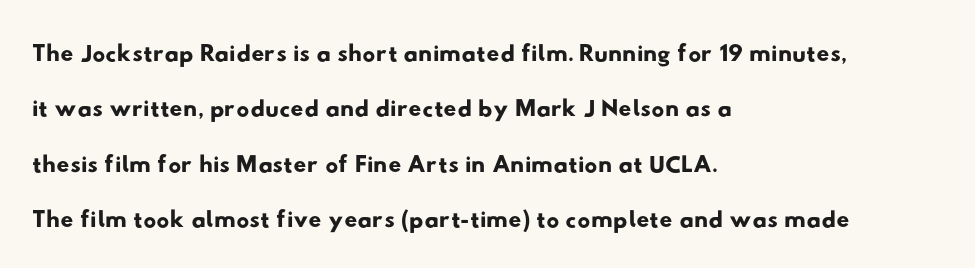
Q: Is the typeface a serif or a sans-serif typeface? A: Sans-serif.
Q: Is the text underlined? A: No.
Q: How is the paragraph aligned? A: Left-aligned.
Q: Is the spacing between letters normal or unusually wide? A: Normal.
Q: Is the spacing between lines tight, normal or loose? A: Normal.
Q: Width (condensed, normal, or wide)? A: Wide.
Q: Stroke contrast? A: Low.
Q: x-height? A: Small.
Q: Monospaced? A: No.
